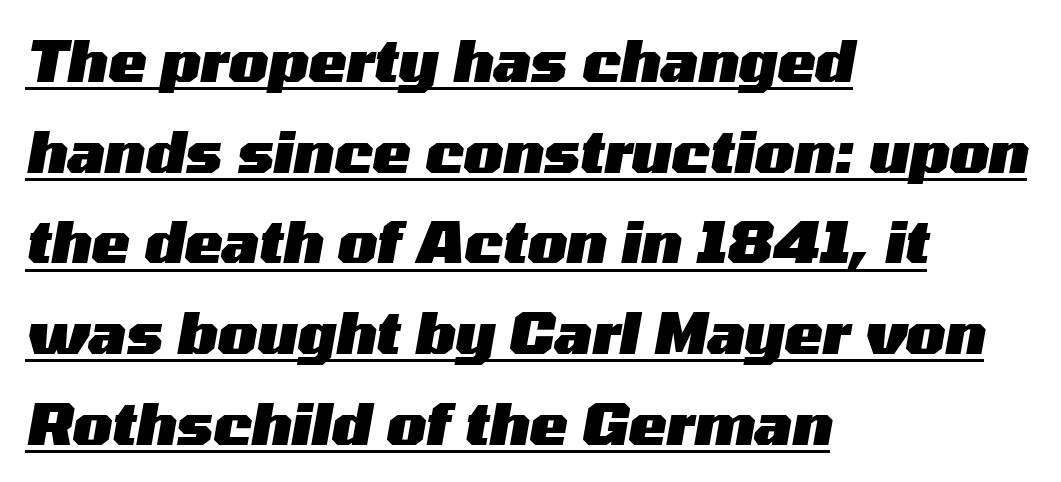
Horizontal alignment here is leftward, the default for most running prose. Like a heading marked for emphasis, these lines bear an underscore. The sample has been set heavy, in full bold. Character widths vary here, with narrow letters taking less room than wide ones.
